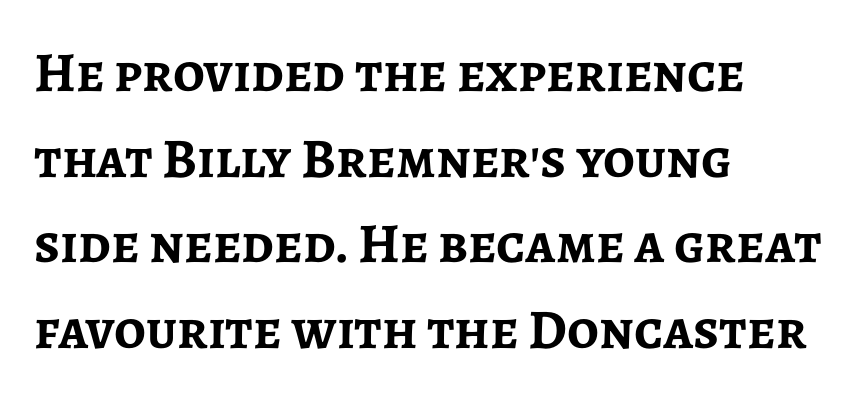
{"serif": "no", "italic": "no", "bold": "yes", "weight": "semibold", "width": "normal", "stroke_contrast": "low", "x_height": "medium", "monospaced": "no", "underline": "no", "align": "left", "line_spacing": "normal", "line_spacing_ratio": 1.53, "letter_spacing": "normal", "letter_spacing_em": 0.0, "glyph_px": 56}
